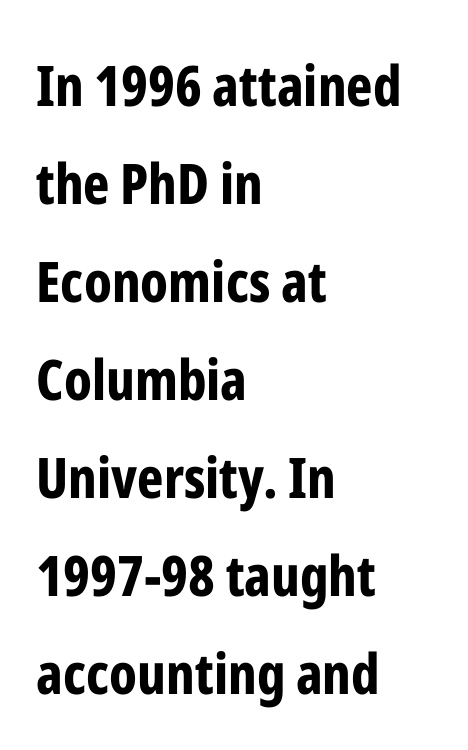
Q: Is the text bold? A: Yes.
Q: Is the text italic (slanted)? A: No, it is upright.
Q: Is the typeface a serif or a sans-serif typeface? A: Sans-serif.
Q: Is the text underlined? A: No.
Q: How is the paragraph aligned? A: Left-aligned.
Q: Is the spacing between letters normal or unusually wide? A: Normal.
Q: Width (condensed, normal, or wide)? A: Condensed.
Q: Stroke contrast? A: Low.
Q: x-height? A: Medium.
Q: Monospaced? A: No.
